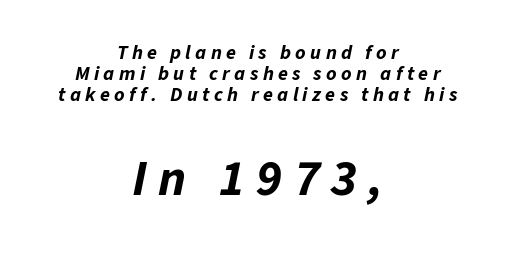
These two chunks differ in scale, with the bottom chunk taking the larger measure. Characters are canted at an angle relative to the baseline's perpendicular. The passage shown is typed in a proportional face where columns would drift. The passage is arranged like a title page — every line centered. Tracking here is generous; glyphs stand well apart from one another. These lines huddle together more closely than default settings would place them.
